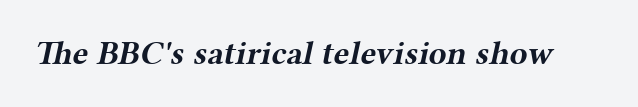
Q: Is the text bold? A: Yes.
Q: Is the typeface a serif or a sans-serif typeface? A: Serif.
Q: Is the text underlined? A: No.
Q: Is the spacing between letters normal or unusually wide? A: Normal.
Q: Width (condensed, normal, or wide)? A: Wide.
Q: Stroke contrast? A: Medium.
Q: x-height? A: Medium.
Q: Monospaced? A: No.
